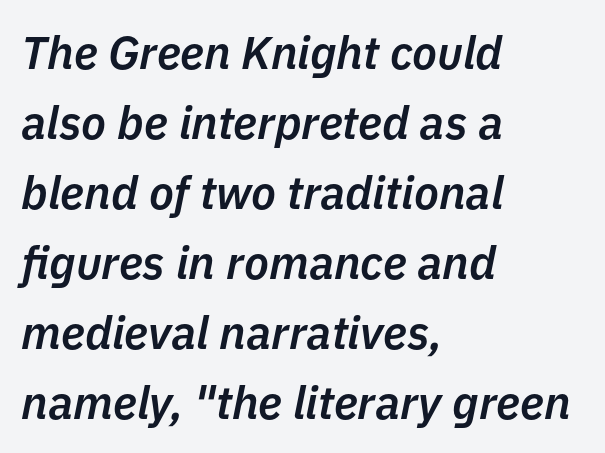
Q: Is the text bold? A: Semi-bold.
Q: Is the text italic (slanted)? A: Yes, it leans right by about 11 degrees.
Q: Is the text underlined? A: No.
Q: How is the paragraph aligned? A: Left-aligned.
Q: Is the spacing between letters normal or unusually wide? A: Normal.
Q: Is the spacing between lines tight, normal or loose? A: Normal.
Q: Width (condensed, normal, or wide)? A: Normal.
Q: Stroke contrast? A: Low.
Q: x-height? A: Medium.
Q: Monospaced? A: No.
